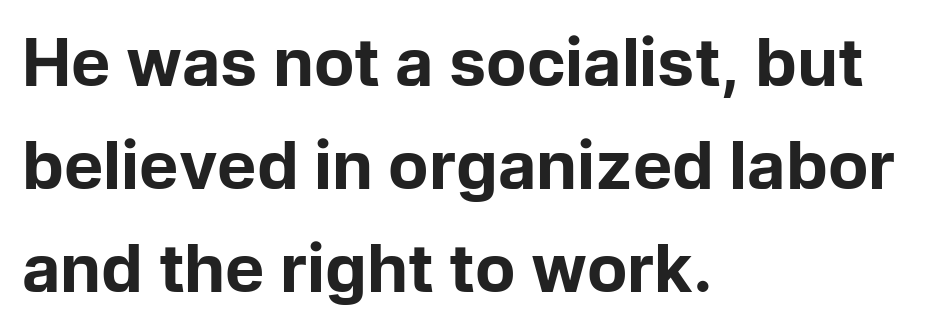
The image shows 66 px bold sans-serif type, upright; set left-aligned, normal line spacing (1.56x), normal letter spacing, not underlined; low stroke contrast and a medium x-height.
